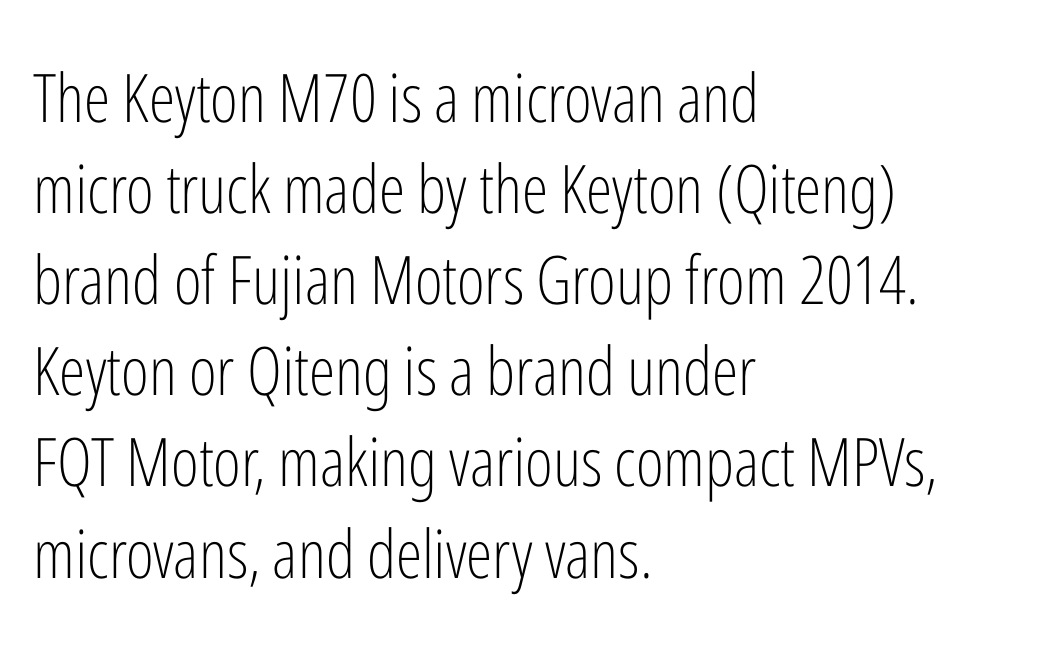
Bare-footed words on every line. A typesetter would call this leading conventional body-copy spacing. Rendered with straight, roman letterforms. Unbolded letterforms with no extra heft.
